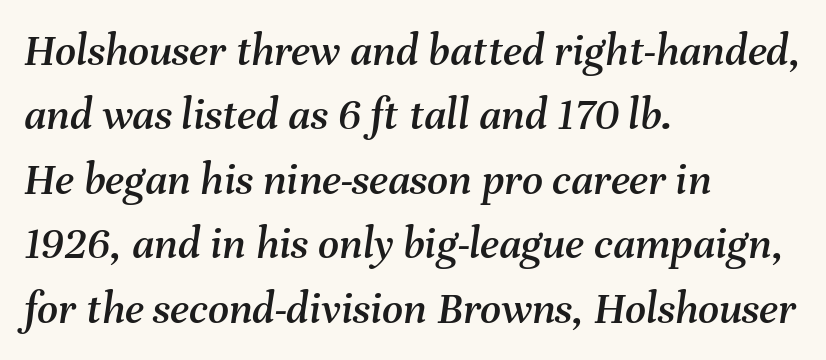
This is oblique type, the kind used for emphasis or titles. Spacing verdict: proportional, widths tailored to each character. Line spacing here is normal. Anything drawn beneath the words? Only blank space. Glyph-to-glyph distance matches everyday printed text.
